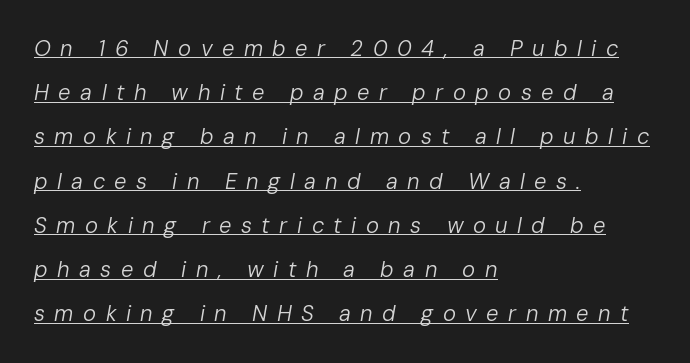
Q: Is the text bold? A: No.
Q: Is the text italic (slanted)? A: Yes, it leans right by about 10 degrees.
Q: Is the text underlined? A: Yes.
Q: How is the paragraph aligned? A: Left-aligned.
Q: Is the spacing between letters normal or unusually wide? A: Unusually wide.
Q: Is the spacing between lines tight, normal or loose? A: Loose.
